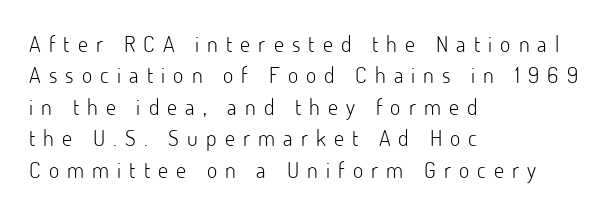
The image shows 22 px text type, upright; set left-aligned, normal line spacing (1.43x), unusually wide letter spacing (+0.37 em), not underlined.
